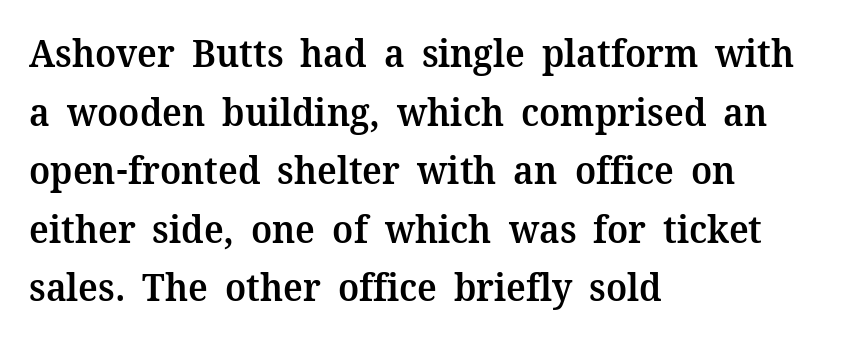
Q: Is the text bold? A: Semi-bold.
Q: Is the text italic (slanted)? A: No, it is upright.
Q: Is the typeface a serif or a sans-serif typeface? A: Serif.
Q: Is the text underlined? A: No.
Q: How is the paragraph aligned? A: Left-aligned.
Q: Is the spacing between letters normal or unusually wide? A: Normal.
Q: Is the spacing between lines tight, normal or loose? A: Normal.
Q: Width (condensed, normal, or wide)? A: Normal.
Q: Stroke contrast? A: Medium.
Q: x-height? A: Medium.
Q: Monospaced? A: No.
